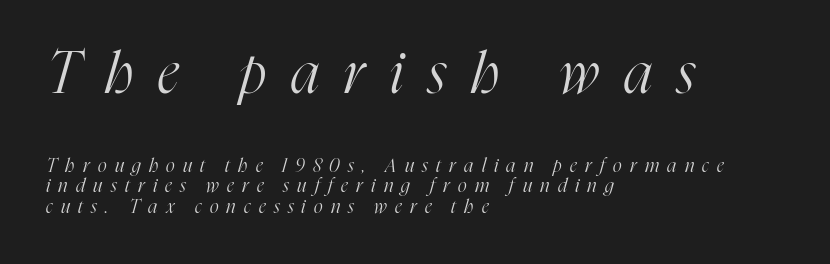
{"serif": "yes", "italic": "yes", "lean": "right", "slant_degrees": 16, "bold": "no", "weight": "light", "width": "condensed", "stroke_contrast": "high", "x_height": "medium", "monospaced": "no", "underline": "no", "align": "left", "line_spacing": "tight", "line_spacing_ratio": 1.09, "letter_spacing": "wide", "letter_spacing_em": 0.43, "larger_block": "first", "size_ratio": 3.05, "glyph_px": 58}
